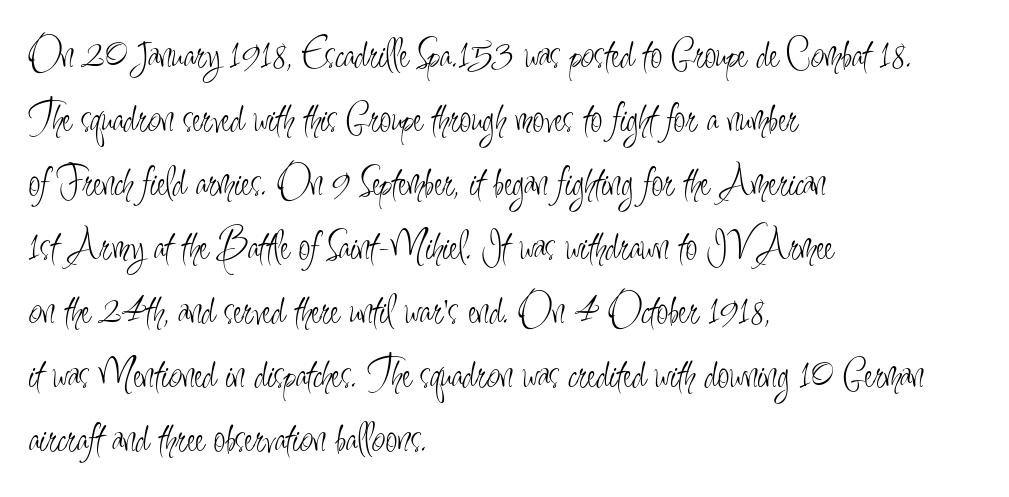
The image shows 43 px light, condensed sans-serif type; set left-aligned, normal line spacing (1.49x), normal letter spacing, not underlined; low stroke contrast and a small x-height.
